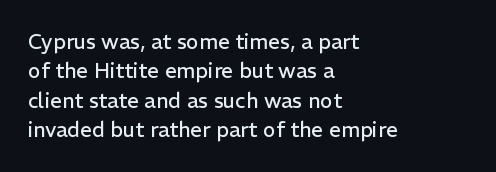
A clean baseline with only descenders dipping below it. If you drew a line through each stem, it would be perfectly vertical. Honestly, the row spacing looks completely unremarkable. Is this a heavy cut? Hardly; it is regular or lighter.
